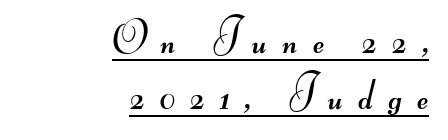
{"serif": "no", "bold": "no", "weight": "regular", "width": "wide", "stroke_contrast": "medium", "monospaced": "no", "underline": "yes", "align": "right", "line_spacing": "normal", "line_spacing_ratio": 1.27, "letter_spacing": "wide", "letter_spacing_em": 0.35, "glyph_px": 44}
